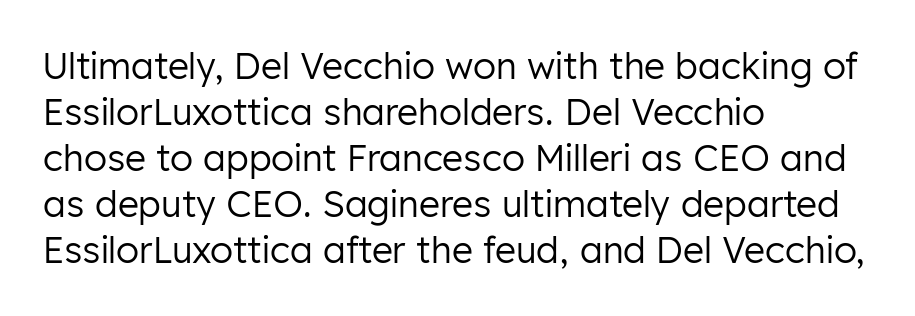
The image shows 36 px regular-weight sans-serif type, upright; set left-aligned, normal line spacing (1.28x), normal letter spacing, not underlined; low stroke contrast and a medium x-height.
